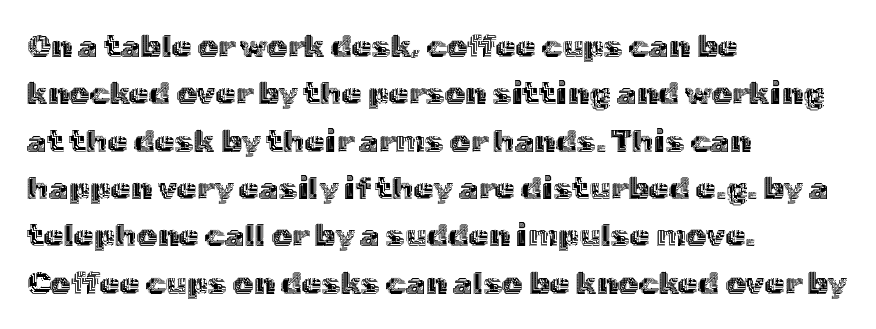
The image shows 32 px text type, upright; set left-aligned, normal line spacing (1.48x), normal letter spacing, not underlined; a medium x-height.
